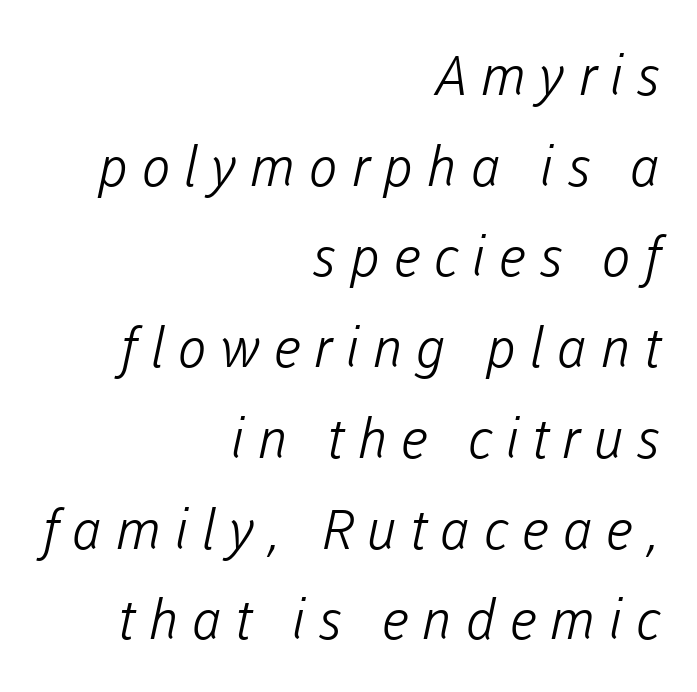
The image shows 55 px light sans-serif type; set right-aligned, normal line spacing (1.65x), unusually wide letter spacing (+0.24 em), not underlined; low stroke contrast and a medium x-height.
